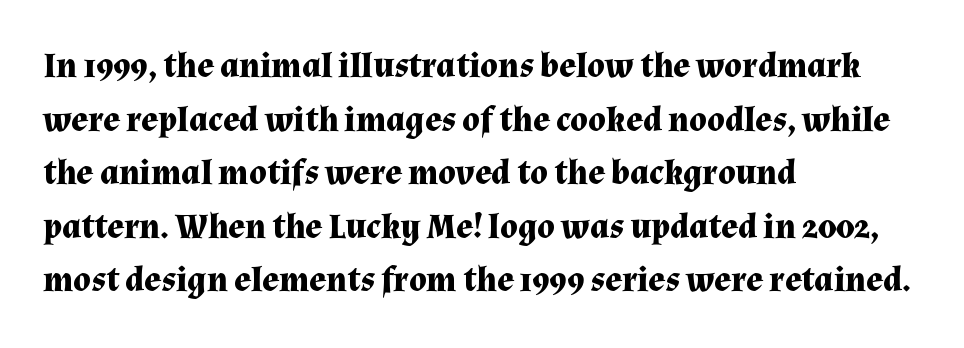
Heft: maximum for text — a bold. What's the leading like? Ordinary, nothing unusual. Observe the serifs anchoring each vertical stroke in this sample. The paragraph has a hard left edge and a soft right edge.
